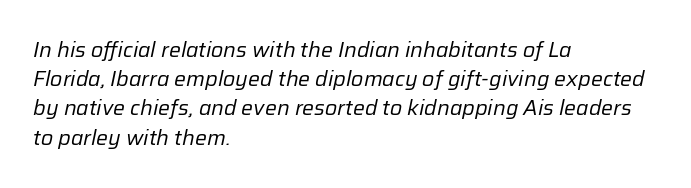
The image shows 21 px text type, italic (leaning right); set left-aligned, normal line spacing (1.39x), normal letter spacing, not underlined.
